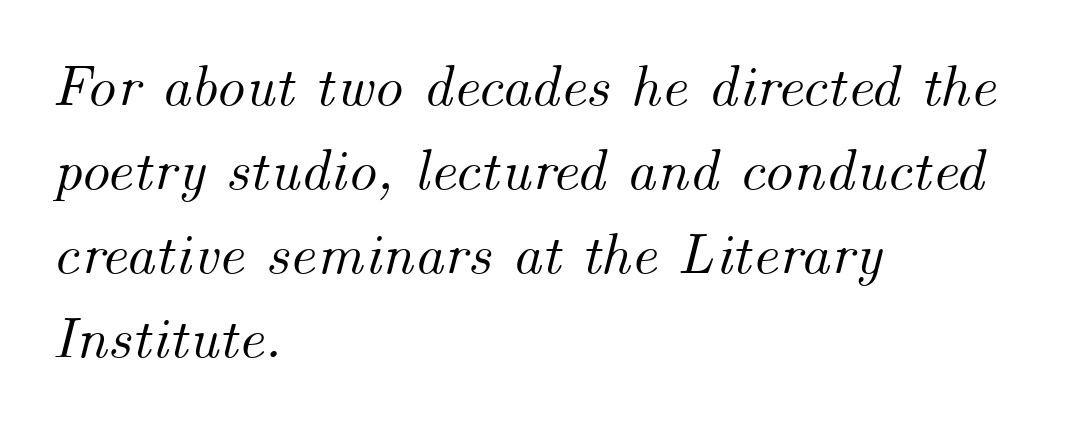
Q: Is the text italic (slanted)? A: Yes, it leans right by about 14 degrees.
Q: Is the text underlined? A: No.
Q: How is the paragraph aligned? A: Left-aligned.
Q: Is the spacing between letters normal or unusually wide? A: Normal.
Q: Is the spacing between lines tight, normal or loose? A: Normal.
Q: Width (condensed, normal, or wide)? A: Normal.
Q: Stroke contrast? A: Medium.
Q: x-height? A: Small.
Q: Monospaced? A: No.
